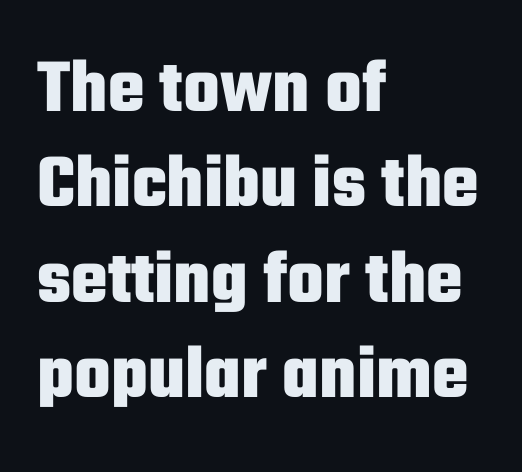
Q: Is the text bold? A: Yes.
Q: Is the text italic (slanted)? A: No, it is upright.
Q: Is the typeface a serif or a sans-serif typeface? A: Sans-serif.
Q: Is the text underlined? A: No.
Q: How is the paragraph aligned? A: Left-aligned.
Q: Is the spacing between letters normal or unusually wide? A: Normal.
Q: Width (condensed, normal, or wide)? A: Condensed.
Q: Stroke contrast? A: Low.
Q: x-height? A: Medium.
Q: Monospaced? A: No.
